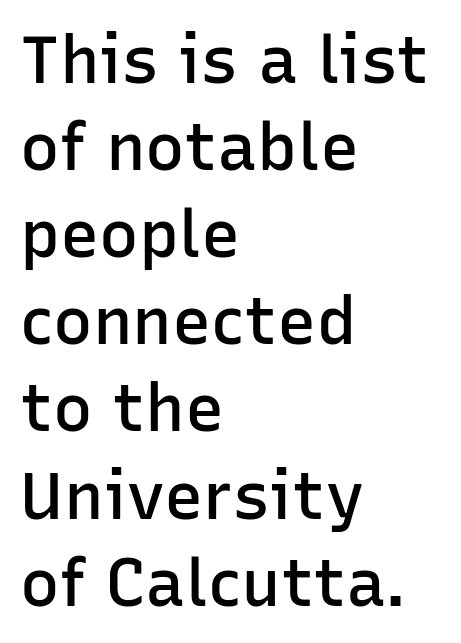
Rows of type keep a routine distance in the vertical direction. Words float on clear page, feet unadorned. All the whitespace from short lines collects on the right. The font family rendered here belongs to the sans-serif group. The gaps between neighbouring characters are ordinary and unremarkable. Look at the stroke-to-counter ratio: somewhat heavy, a semibold.
